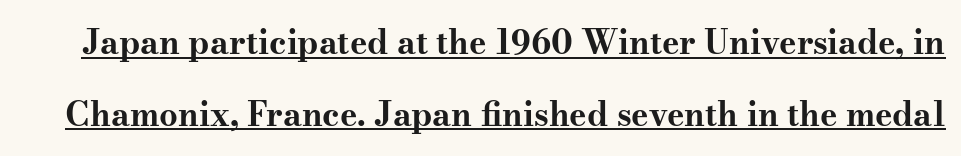
A typesetter would call this proportional, since set widths differ per character. Line spacing here is loose. Font category for this specimen: serif. The rendering uses the underline text-decoration. The font's upright variant was chosen for this text.
